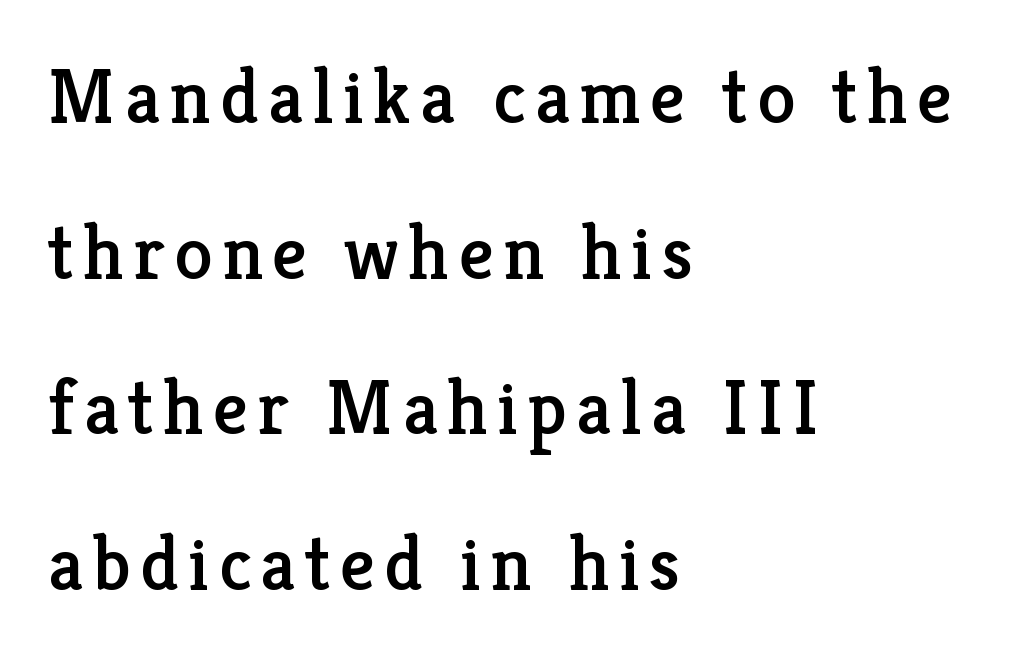
The letters carry serifs — small finishing strokes at the ends of their stems. In terms of posture, this sample is upright. Rows of type keep a wide berth in the vertical direction. Here the designer chose a conventional face with non-uniform glyph widths.
